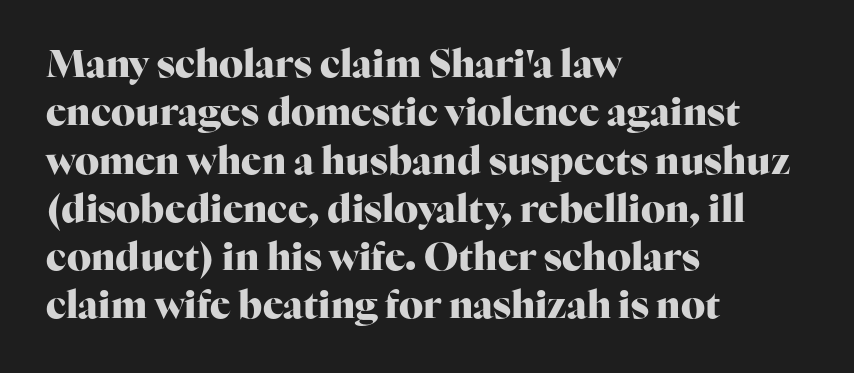
The space between consecutive lines is moderate. The typesetter chose a ragged-right arrangement here. The baseline area is clear. The lettering stays uniformly vertical, giving the passage a roman look.
